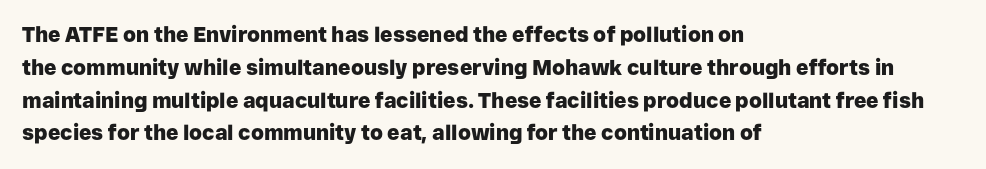
Weight check: bold — yes, fully. This rendering features lettering with no underline. This is the regular roman posture of the typeface. Is there much room between lines? A standard amount, neither cramped nor airy. No extra tracking has been applied to these lines. The rag falls on the right side of this text block.
